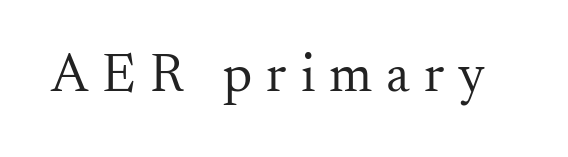
The image shows 54 px regular-weight serif type, upright; set unusually wide letter spacing (+0.26 em), not underlined; medium stroke contrast and a small x-height.
